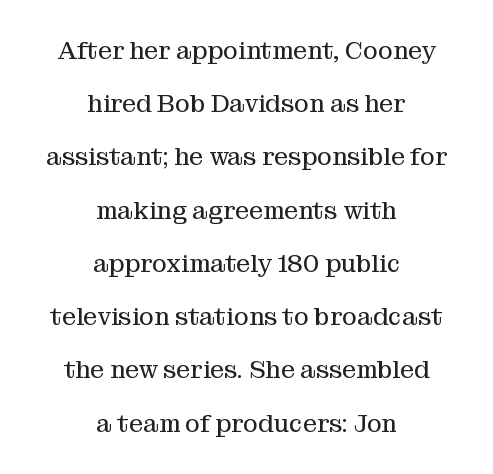
A clean baseline with only descenders dipping below it. Baseline-to-baseline distance is far greater than the letter height. Vertical strokes here are truly vertical. Each stroke keeps to a modest, everyday thickness or less. This rendering leaves character spacing at its baseline value.
